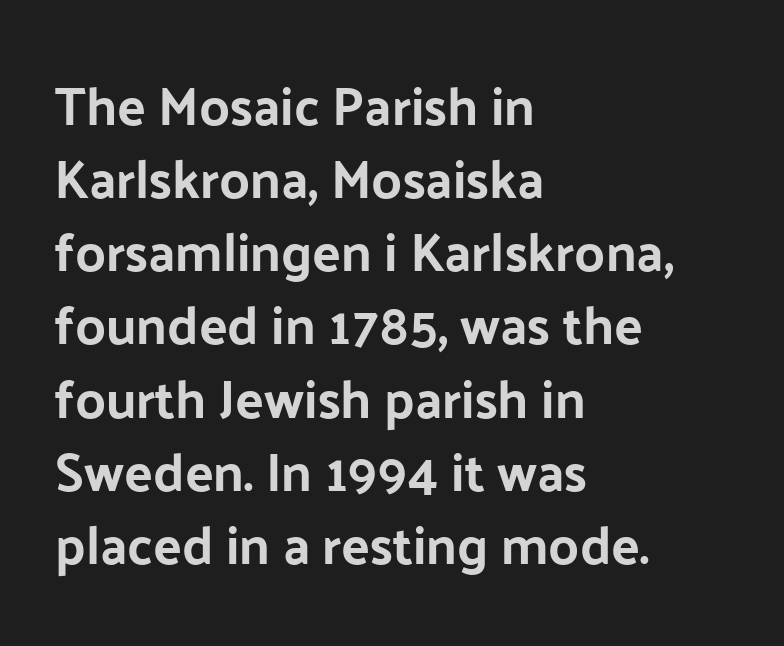
Default kerning and tracking; the words read as compact shapes. Horizontal bands of white between lines are of average thickness. Letterform terminals end flat and unadorned throughout the passage. Descenders are the only things crossing below the line.
